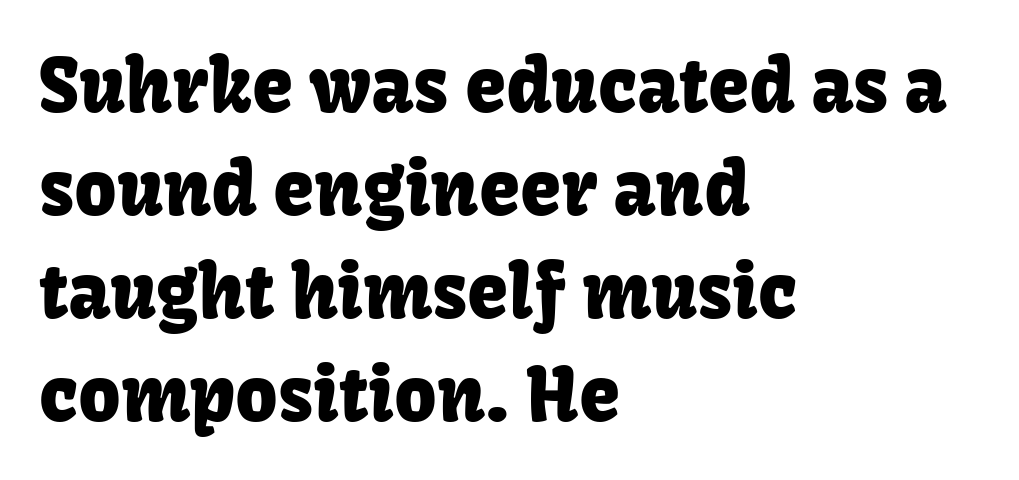
Q: Is the text italic (slanted)? A: No, it is upright.
Q: Is the typeface a serif or a sans-serif typeface? A: Sans-serif.
Q: Is the text underlined? A: No.
Q: How is the paragraph aligned? A: Left-aligned.
Q: Is the spacing between letters normal or unusually wide? A: Normal.
Q: Is the spacing between lines tight, normal or loose? A: Normal.
Q: Width (condensed, normal, or wide)? A: Normal.
Q: Stroke contrast? A: Low.
Q: x-height? A: Medium.
Q: Monospaced? A: No.
